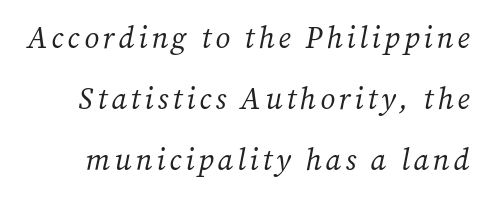
Character widths vary here, with narrow letters taking less room than wide ones. Each new line begins a long way beneath the previous one. These lines were composed using italics. The characters are drawn with everyday or finer stroke widths.
